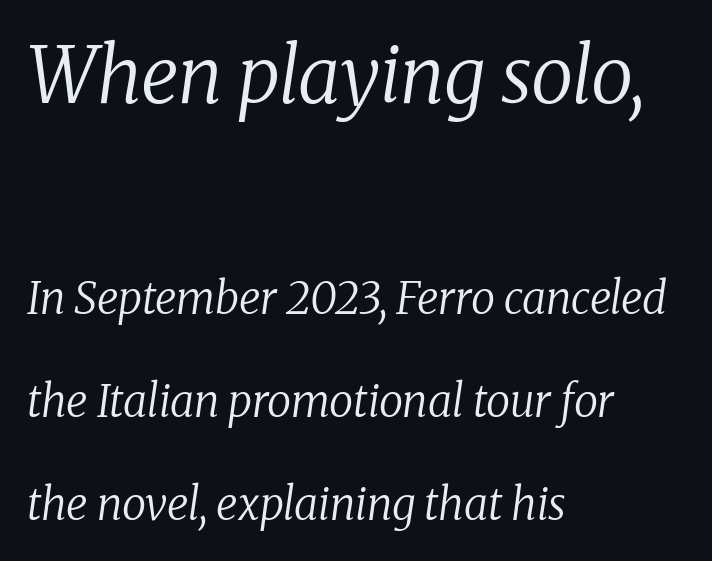
{"serif": "yes", "italic": "yes", "lean": "right", "slant_degrees": 8, "bold": "no", "weight": "regular", "width": "normal", "stroke_contrast": "low", "x_height": "medium", "monospaced": "no", "underline": "no", "align": "left", "line_spacing": "loose", "line_spacing_ratio": 2.35, "letter_spacing": "normal", "letter_spacing_em": 0.0, "larger_block": "first", "size_ratio": 1.75, "glyph_px": 77}
